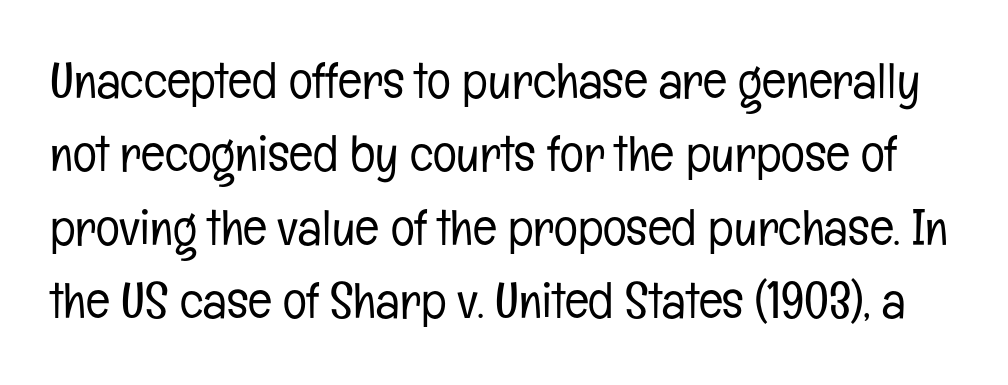
The axis of the letterforms is exactly vertical. The rendering uses a moderate line-height, typical for paragraphs. Note: no serifs on the glyphs. Is this a fixed-width face? No — the glyphs have proportional, varying widths.
